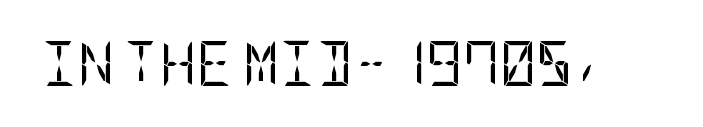
Q: Is the text bold? A: No.
Q: Is the text italic (slanted)? A: No, it is upright.
Q: Is the typeface a serif or a sans-serif typeface? A: Sans-serif.
Q: Is the text underlined? A: No.
Q: Is the spacing between letters normal or unusually wide? A: Normal.
Q: Width (condensed, normal, or wide)? A: Condensed.
Q: Stroke contrast? A: Low.
Q: x-height? A: Large.
